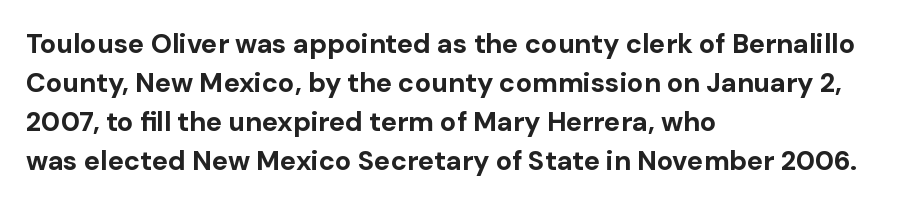
{"italic": "no", "bold": "yes", "underline": "no", "align": "left", "line_spacing": "normal", "line_spacing_ratio": 1.44, "letter_spacing": "normal", "letter_spacing_em": 0.0, "glyph_px": 27}
